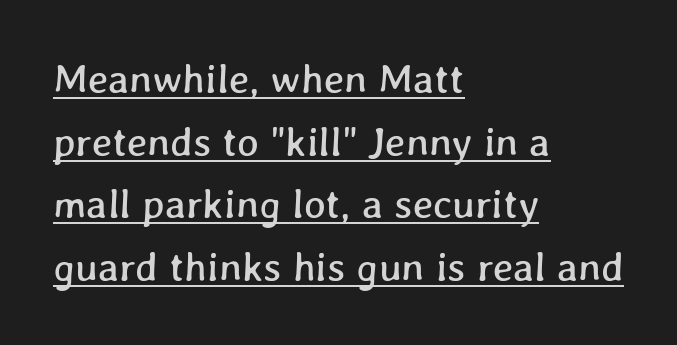
Q: Is the text underlined? A: Yes.
Q: How is the paragraph aligned? A: Left-aligned.
Q: Is the spacing between letters normal or unusually wide? A: Normal.
Q: Is the spacing between lines tight, normal or loose? A: Normal.
Q: Width (condensed, normal, or wide)? A: Normal.
Q: Stroke contrast? A: Low.
Q: x-height? A: Medium.
Q: Monospaced? A: No.
